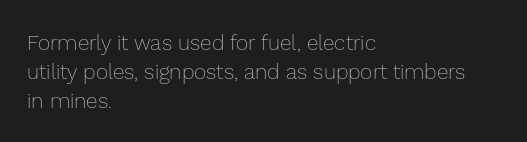
{"italic": "no", "bold": "no", "underline": "no", "align": "left", "line_spacing": "normal", "line_spacing_ratio": 1.38, "letter_spacing": "normal", "letter_spacing_em": 0.0, "glyph_px": 21}
